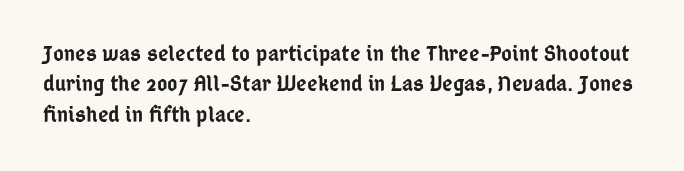
{"italic": "no", "bold": "semi", "underline": "no", "align": "left", "line_spacing": "normal", "line_spacing_ratio": 1.32, "letter_spacing": "normal", "letter_spacing_em": 0.0, "glyph_px": 23}
